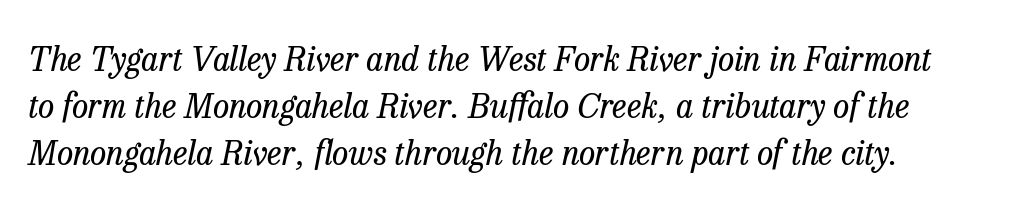
The image shows 33 px regular-weight serif type, italic (leaning right); set normal line spacing (1.43x), normal letter spacing, not underlined; low stroke contrast and a medium x-height.
